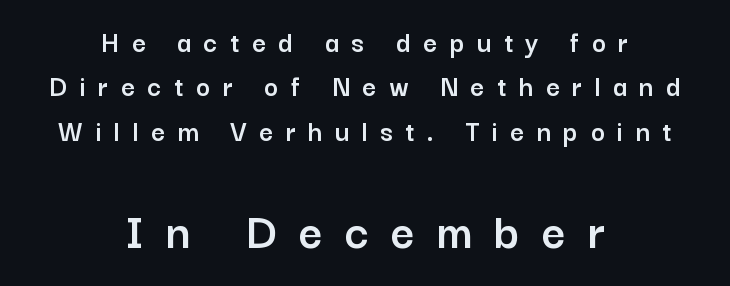
{"serif": "no", "italic": "no", "width": "normal", "stroke_contrast": "low", "x_height": "medium", "monospaced": "no", "underline": "no", "align": "center", "line_spacing": "normal", "line_spacing_ratio": 1.48, "letter_spacing": "wide", "letter_spacing_em": 0.42, "larger_block": "second", "size_ratio": 1.73, "glyph_px": 52}
